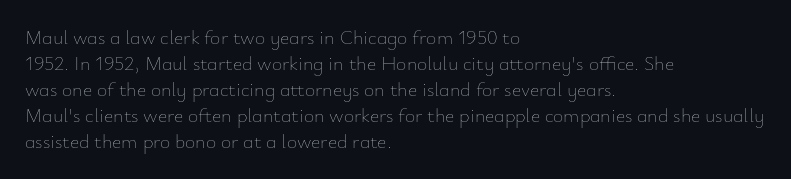
The image shows 20 px text type, upright; set left-aligned, normal line spacing (1.3x), normal letter spacing, not underlined.
